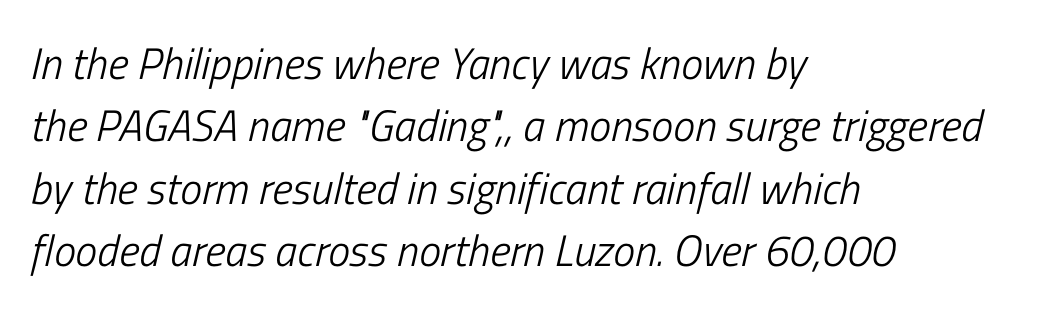
{"italic": "yes", "lean": "right", "slant_degrees": 13, "bold": "no", "weight": "light", "width": "condensed", "stroke_contrast": "low", "x_height": "medium", "monospaced": "no", "underline": "no", "align": "left", "line_spacing": "normal", "line_spacing_ratio": 1.42, "letter_spacing": "normal", "letter_spacing_em": 0.0, "glyph_px": 44}
